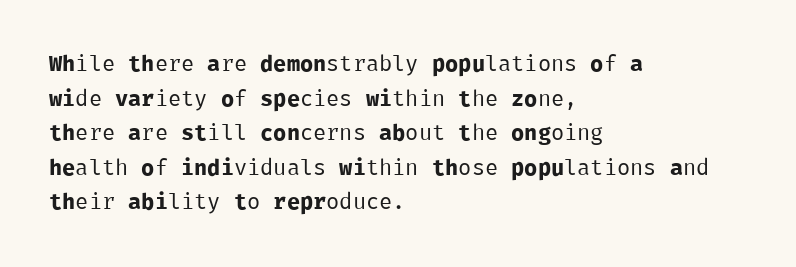
{"italic": "no", "bold": "no", "underline": "no", "align": "left", "line_spacing": "normal", "line_spacing_ratio": 1.57, "letter_spacing": "normal", "letter_spacing_em": 0.0, "glyph_px": 22}
